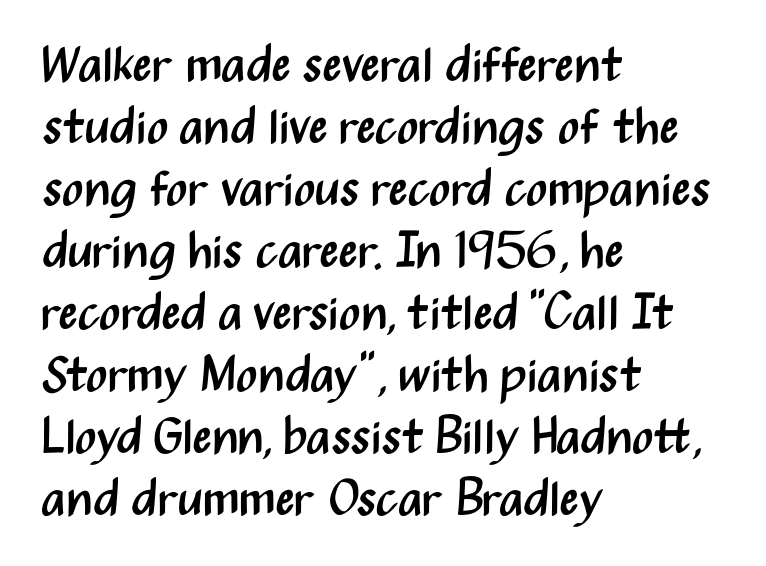
The image shows 50 px regular-weight, condensed sans-serif type, upright; set left-aligned, line spacing 1.24x, normal letter spacing, not underlined; medium stroke contrast and a medium x-height.
